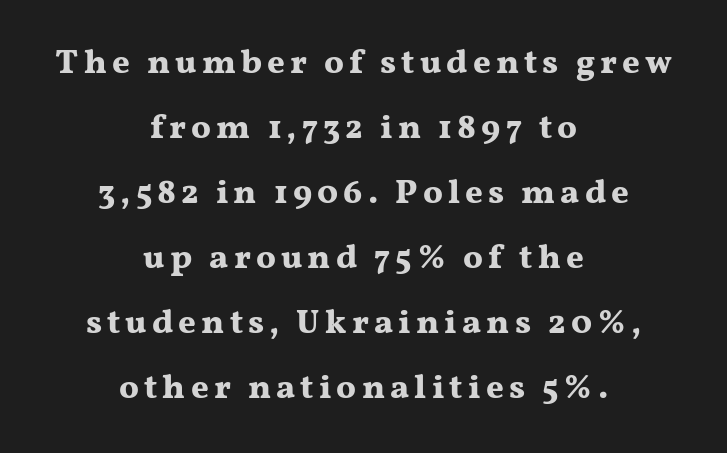
{"serif": "yes", "italic": "no", "bold": "yes", "weight": "bold", "width": "wide", "stroke_contrast": "medium", "x_height": "medium", "monospaced": "no", "underline": "no", "align": "center", "line_spacing": "loose", "line_spacing_ratio": 1.91, "glyph_px": 34}
